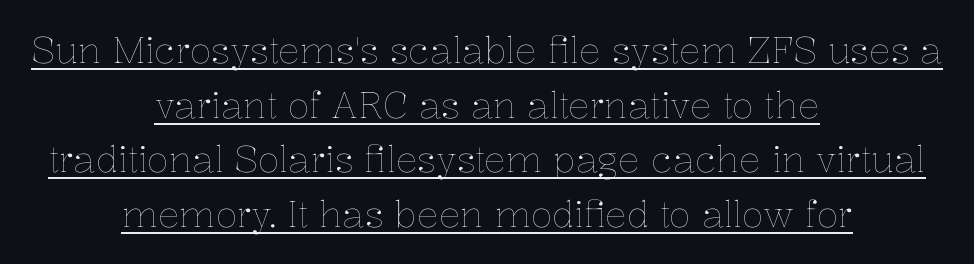
{"italic": "no", "bold": "no", "weight": "thin", "width": "normal", "stroke_contrast": "low", "x_height": "medium", "monospaced": "no", "underline": "yes", "align": "center", "line_spacing": "normal", "line_spacing_ratio": 1.52, "letter_spacing": "normal", "letter_spacing_em": 0.0, "glyph_px": 36}
